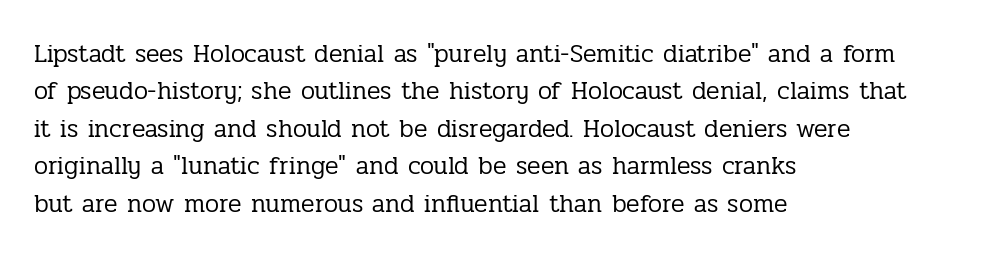
{"italic": "no", "bold": "no", "underline": "no", "align": "left", "line_spacing": "normal", "line_spacing_ratio": 1.5, "letter_spacing": "normal", "letter_spacing_em": 0.0, "glyph_px": 25}
